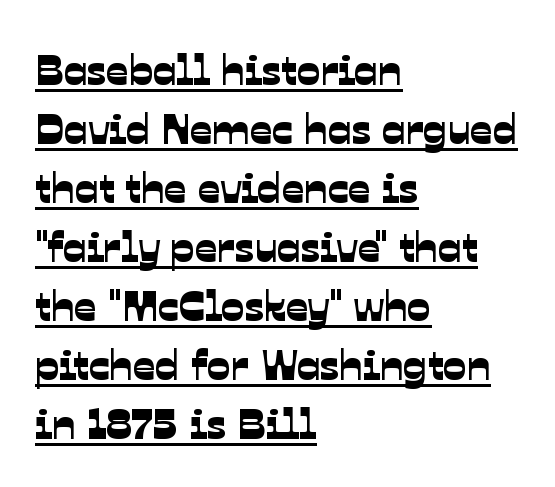
The image shows 44 px sans-serif type; set left-aligned, normal line spacing (1.34x), normal letter spacing, underlined; low stroke contrast and a medium x-height.
